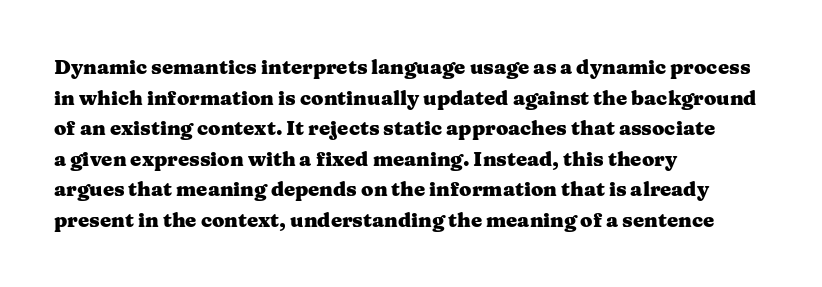
The image shows 20 px bold type, upright; set left-aligned, normal line spacing (1.53x), normal letter spacing, not underlined.
